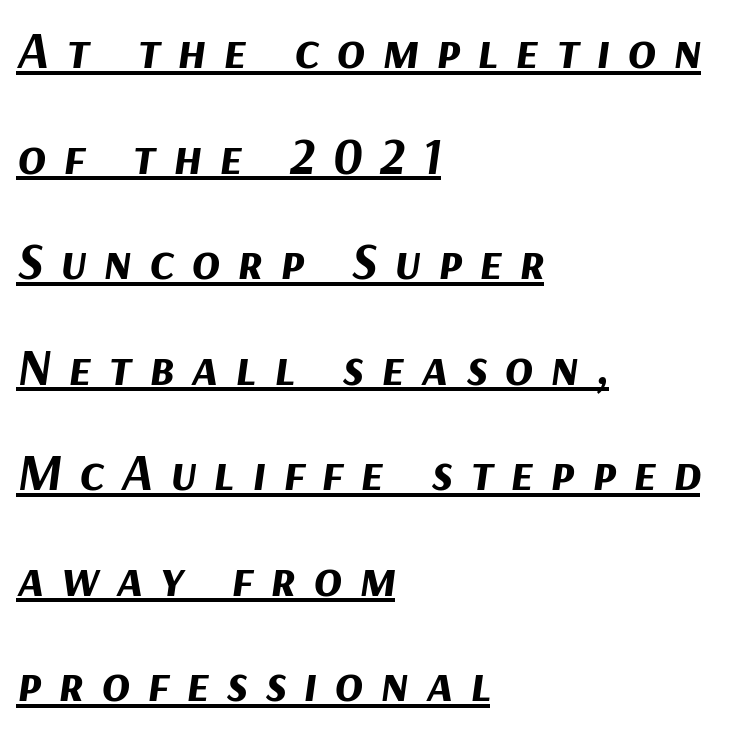
The image shows 52 px bold type, italic (leaning right); set left-aligned, loose line spacing (2.03x), unusually wide letter spacing (+0.33 em), underlined; medium stroke contrast and a medium x-height.
